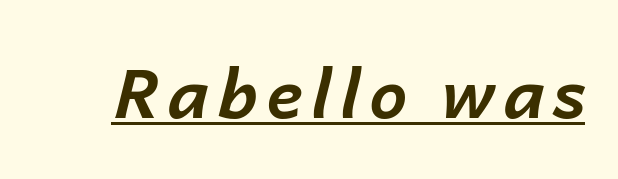
Q: Is the text bold? A: Yes.
Q: Is the text italic (slanted)? A: Yes, it leans right by about 14 degrees.
Q: Is the text underlined? A: Yes.
Q: Width (condensed, normal, or wide)? A: Normal.
Q: Stroke contrast? A: Low.
Q: x-height? A: Medium.
Q: Monospaced? A: No.
